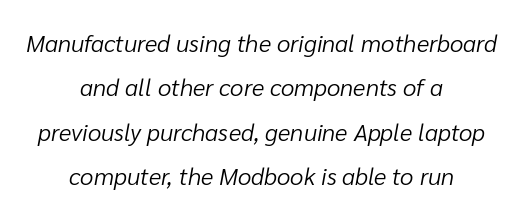
The image shows 24 px text type, italic (leaning right); set centered, line spacing 1.85x, normal letter spacing, not underlined.
